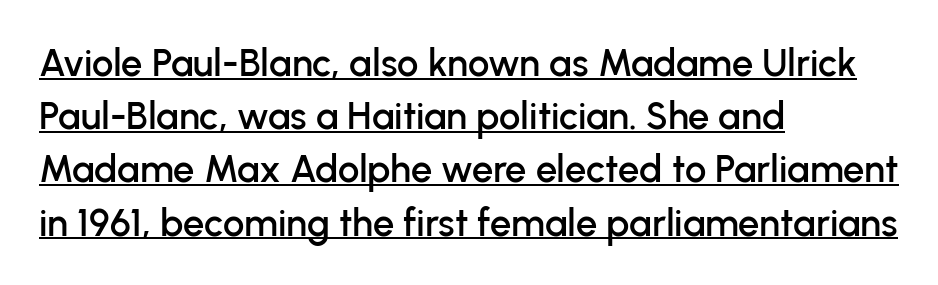
The image shows 38 px sans-serif type, upright; set left-aligned, normal line spacing (1.4x), normal letter spacing, underlined; low stroke contrast and a medium x-height.
